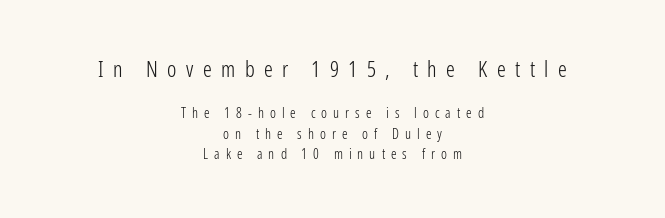
Q: Is the text bold? A: No.
Q: Is the text italic (slanted)? A: No, it is upright.
Q: Is the text underlined? A: No.
Q: How is the paragraph aligned? A: Centered.
Q: Is the spacing between letters normal or unusually wide? A: Unusually wide.
Q: Is the spacing between lines tight, normal or loose? A: Normal.
Q: Which block of text is set in a larger size, the first (top) or the second (bottom)? A: The first (top) one.
